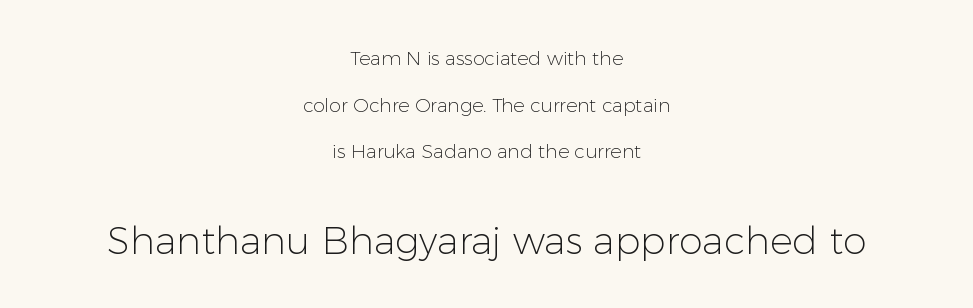
The image shows 38 px light sans-serif type, upright; set centered, loose line spacing (2.46x), normal letter spacing, not underlined; the second (bottom) block is 2.0x larger; low stroke contrast and a medium x-height.
